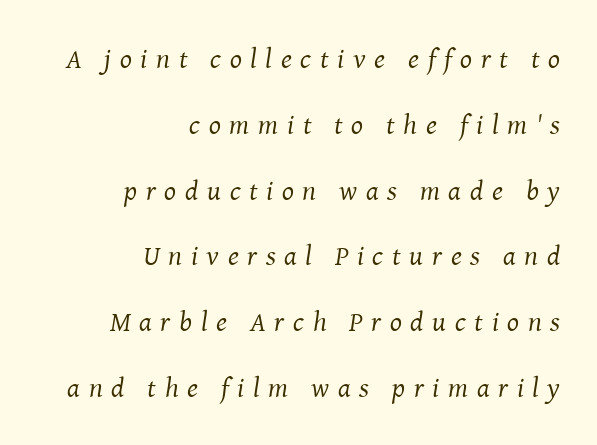
The image shows 28 px regular-weight serif type, italic (leaning right); set right-aligned, loose line spacing (2.35x), unusually wide letter spacing (+0.31 em), not underlined; medium stroke contrast and a medium x-height.
